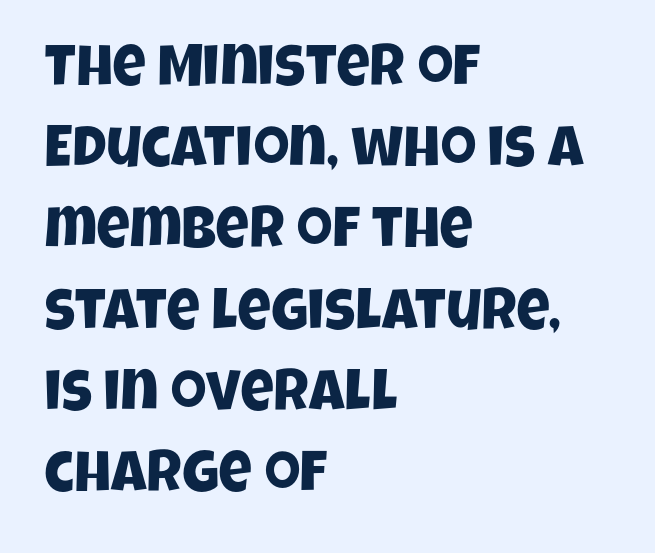
Q: Is the typeface a serif or a sans-serif typeface? A: Sans-serif.
Q: Is the text underlined? A: No.
Q: How is the paragraph aligned? A: Left-aligned.
Q: Is the spacing between letters normal or unusually wide? A: Normal.
Q: Is the spacing between lines tight, normal or loose? A: Normal.
Q: Width (condensed, normal, or wide)? A: Condensed.
Q: Stroke contrast? A: Low.
Q: x-height? A: Large.
Q: Monospaced? A: No.
